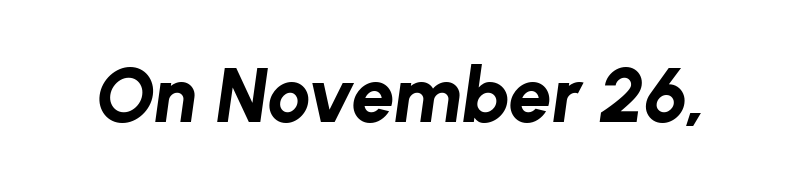
The image shows 77 px bold type, italic (leaning right); set normal letter spacing, not underlined; low stroke contrast and a medium x-height.
